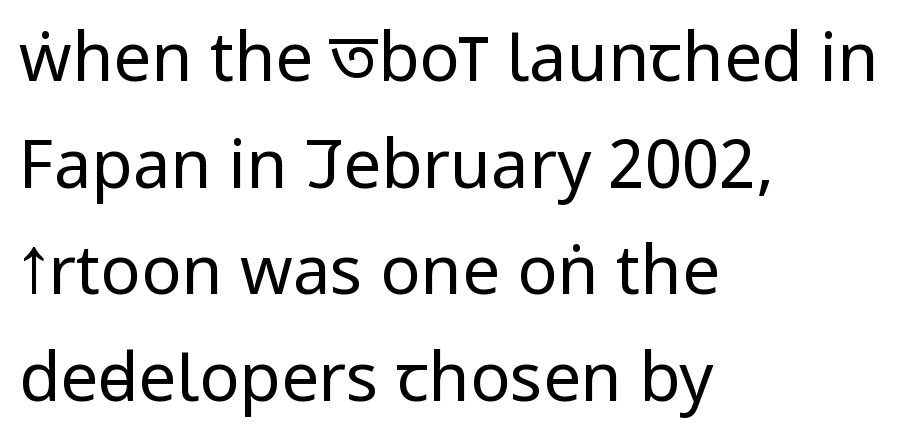
Q: Is the text bold? A: No.
Q: Is the text italic (slanted)? A: No, it is upright.
Q: Is the typeface a serif or a sans-serif typeface? A: Sans-serif.
Q: Is the text underlined? A: No.
Q: How is the paragraph aligned? A: Left-aligned.
Q: Is the spacing between letters normal or unusually wide? A: Normal.
Q: Is the spacing between lines tight, normal or loose? A: Normal.
Q: Width (condensed, normal, or wide)? A: Condensed.
Q: Stroke contrast? A: Low.
Q: x-height? A: Large.
Q: Monospaced? A: No.
